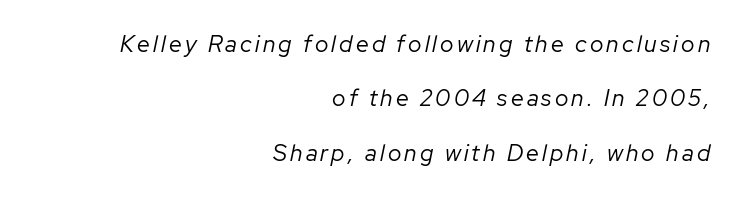
Q: Is the text bold? A: No.
Q: Is the text italic (slanted)? A: Yes, it leans right by about 12 degrees.
Q: Is the text underlined? A: No.
Q: How is the paragraph aligned? A: Right-aligned.
Q: Is the spacing between lines tight, normal or loose? A: Loose.
